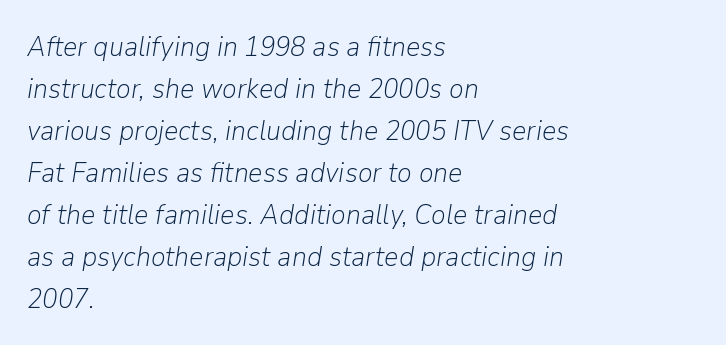
{"italic": "yes", "lean": "right", "slant_degrees": 9, "bold": "no", "weight": "light", "width": "normal", "stroke_contrast": "low", "x_height": "medium", "monospaced": "no", "underline": "no", "align": "left", "line_spacing": "normal", "line_spacing_ratio": 1.5, "letter_spacing": "normal", "letter_spacing_em": 0.0, "glyph_px": 28}
